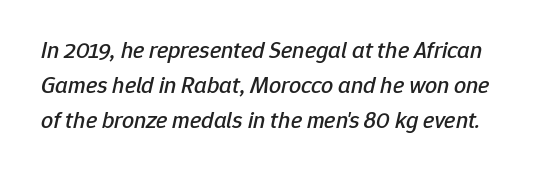
Q: Is the text italic (slanted)? A: Yes, it leans right by about 12 degrees.
Q: Is the text underlined? A: No.
Q: Is the spacing between letters normal or unusually wide? A: Normal.
Q: Is the spacing between lines tight, normal or loose? A: Normal.
